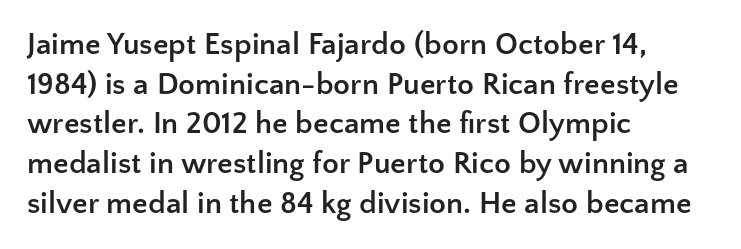
Q: Is the text bold? A: Yes.
Q: Is the text italic (slanted)? A: No, it is upright.
Q: Is the typeface a serif or a sans-serif typeface? A: Sans-serif.
Q: Is the text underlined? A: No.
Q: How is the paragraph aligned? A: Left-aligned.
Q: Is the spacing between letters normal or unusually wide? A: Normal.
Q: Is the spacing between lines tight, normal or loose? A: Normal.
Q: Width (condensed, normal, or wide)? A: Normal.
Q: Stroke contrast? A: Low.
Q: x-height? A: Medium.
Q: Monospaced? A: No.
